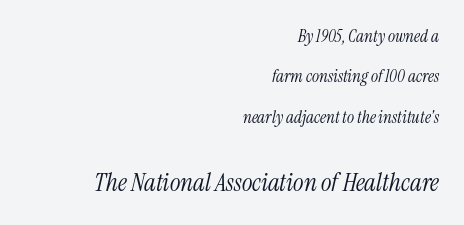
Q: Is the text bold? A: No.
Q: Is the text italic (slanted)? A: Yes, it leans right by about 13 degrees.
Q: Is the text underlined? A: No.
Q: How is the paragraph aligned? A: Right-aligned.
Q: Is the spacing between letters normal or unusually wide? A: Normal.
Q: Is the spacing between lines tight, normal or loose? A: Loose.
Q: Which block of text is set in a larger size, the first (top) or the second (bottom)? A: The second (bottom) one.
